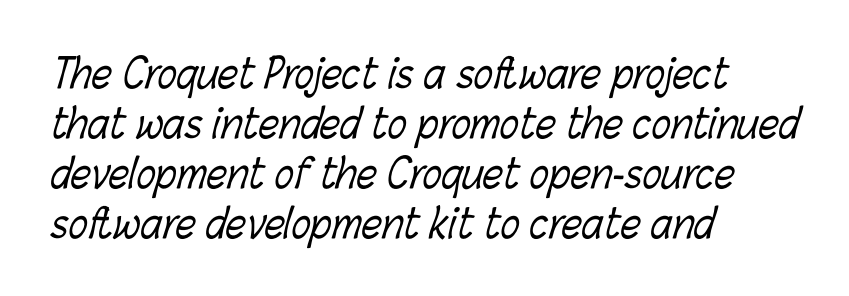
The passage shown is typed in a proportional face where columns would drift. Any mark beneath the type? The region is blank. A light-to-regular cut is what we see here. This rendering uses left alignment, leaving the right contour irregular.
